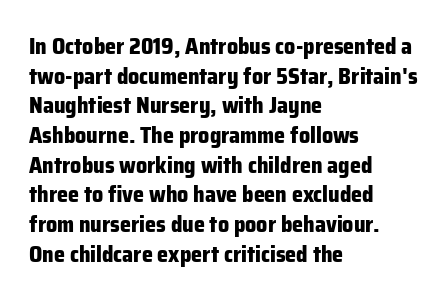
Q: Is the text bold? A: Yes.
Q: Is the text italic (slanted)? A: No, it is upright.
Q: Is the text underlined? A: No.
Q: How is the paragraph aligned? A: Left-aligned.
Q: Is the spacing between letters normal or unusually wide? A: Normal.
Q: Is the spacing between lines tight, normal or loose? A: Normal.
